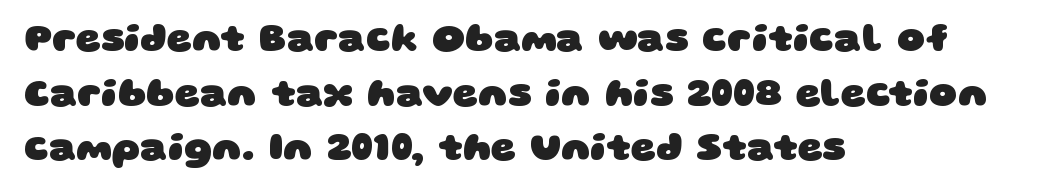
The image shows 39 px heavy, wide sans-serif type; set left-aligned, normal line spacing (1.4x), normal letter spacing, not underlined; low stroke contrast and a large x-height.
